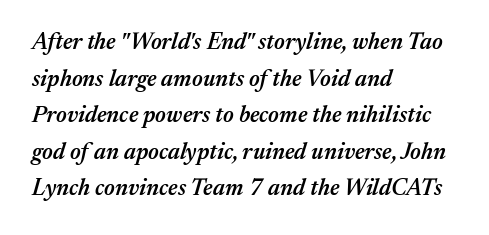
Compared with ordinary roman type, these characters are visibly tilted. Reading down the block, your eye returns to a fixed left position each line. The passage shown stacks its lines at a standard gap. The gap between lines stays unmarked. In terms of weight, the rendering is demibold, just under bold. Tracking here is standard; glyphs follow each other at the usual distance.
